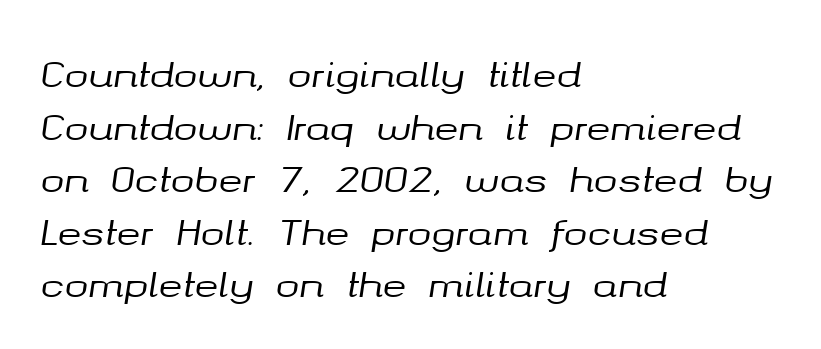
The image shows 36 px text type, italic (leaning right); set left-aligned, normal line spacing (1.46x), normal letter spacing, not underlined; medium stroke contrast and a medium x-height.
